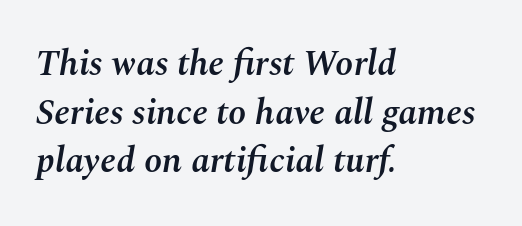
This rendering features lettering with no underline. Spacing verdict: proportional, widths tailored to each character. Looking at the ascenders, they clearly lean. The passage shown has conventional tracking throughout.
